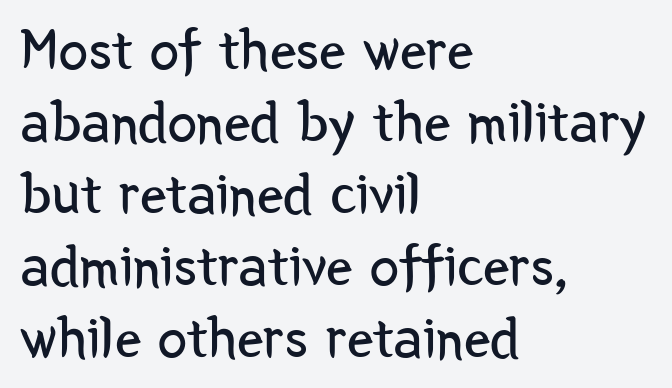
The image shows 59 px regular-weight, condensed sans-serif type, upright; set left-aligned, line spacing 1.22x, normal letter spacing, not underlined; low stroke contrast and a medium x-height.
